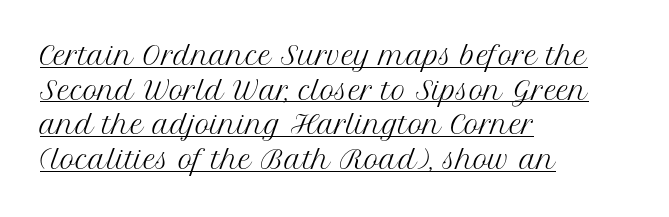
{"bold": "no", "underline": "yes", "align": "left", "line_spacing": "normal", "line_spacing_ratio": 1.39, "letter_spacing": "normal", "letter_spacing_em": 0.0, "glyph_px": 25}
